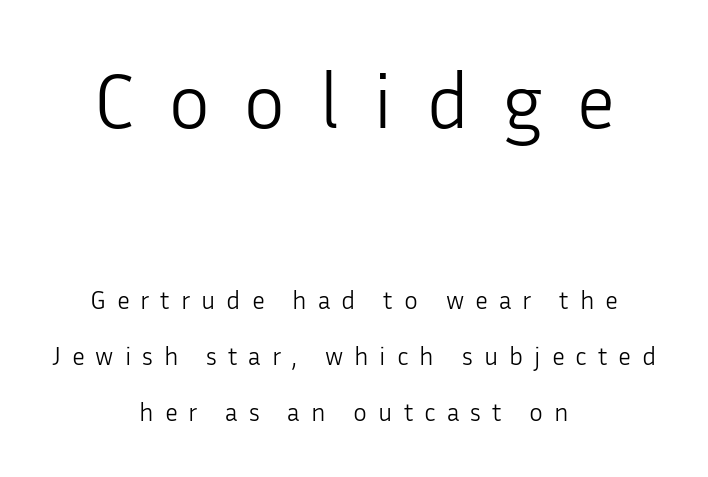
{"serif": "no", "italic": "no", "bold": "no", "weight": "light", "width": "normal", "stroke_contrast": "low", "x_height": "medium", "monospaced": "no", "underline": "no", "align": "center", "line_spacing": "loose", "line_spacing_ratio": 2.15, "letter_spacing": "wide", "letter_spacing_em": 0.42, "larger_block": "first", "size_ratio": 3.04, "glyph_px": 79}
